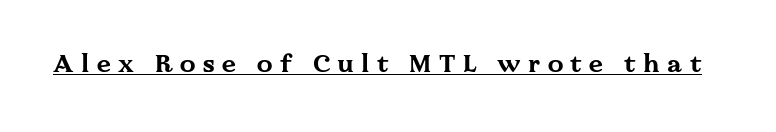
The image shows 25 px bold type, upright; set unusually wide letter spacing (+0.3 em), underlined.
